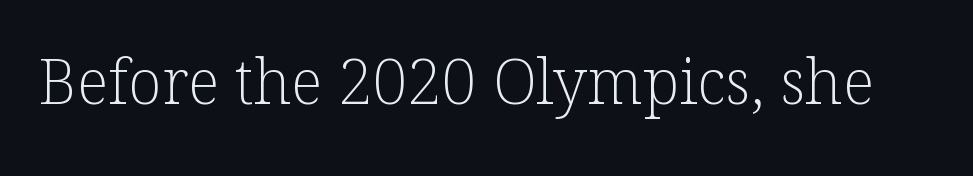
{"serif": "yes", "italic": "no", "bold": "no", "weight": "light", "width": "normal", "stroke_contrast": "low", "x_height": "medium", "monospaced": "no", "underline": "no", "letter_spacing": "normal", "letter_spacing_em": 0.0, "glyph_px": 62}
